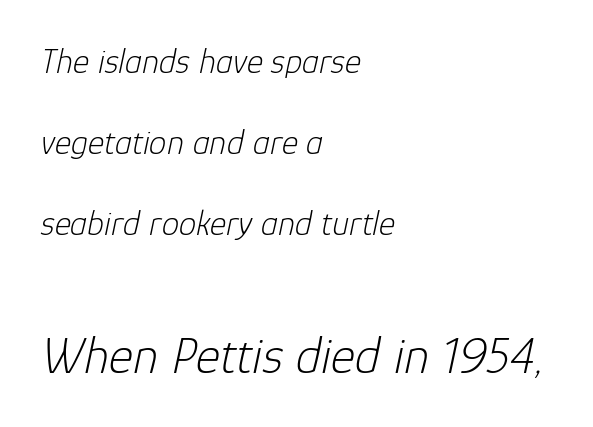
Q: Is the text bold? A: No.
Q: Is the text italic (slanted)? A: Yes, it leans right by about 12 degrees.
Q: Is the text underlined? A: No.
Q: How is the paragraph aligned? A: Left-aligned.
Q: Is the spacing between letters normal or unusually wide? A: Normal.
Q: Is the spacing between lines tight, normal or loose? A: Loose.
Q: Which block of text is set in a larger size, the first (top) or the second (bottom)? A: The second (bottom) one.
Q: Width (condensed, normal, or wide)? A: Normal.
Q: Stroke contrast? A: Low.
Q: x-height? A: Medium.
Q: Monospaced? A: No.
